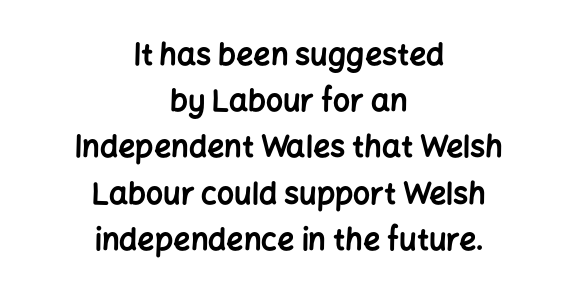
Q: Is the text bold? A: Yes.
Q: Is the text italic (slanted)? A: No, it is upright.
Q: Is the typeface a serif or a sans-serif typeface? A: Sans-serif.
Q: Is the text underlined? A: No.
Q: How is the paragraph aligned? A: Centered.
Q: Is the spacing between letters normal or unusually wide? A: Normal.
Q: Is the spacing between lines tight, normal or loose? A: Normal.
Q: Width (condensed, normal, or wide)? A: Normal.
Q: Stroke contrast? A: Low.
Q: x-height? A: Medium.
Q: Monospaced? A: No.
